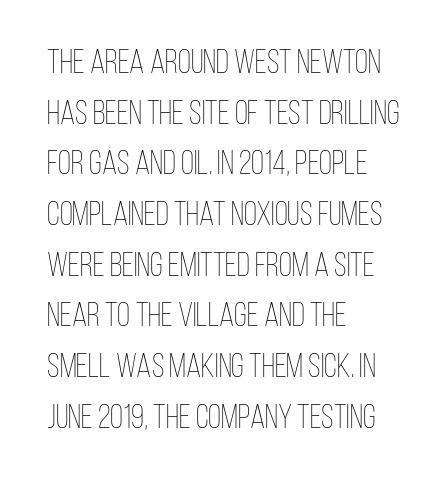
Q: Is the text bold? A: No.
Q: Is the text italic (slanted)? A: No, it is upright.
Q: Is the text underlined? A: No.
Q: How is the paragraph aligned? A: Left-aligned.
Q: Is the spacing between letters normal or unusually wide? A: Normal.
Q: Is the spacing between lines tight, normal or loose? A: Normal.
Q: Width (condensed, normal, or wide)? A: Condensed.
Q: Stroke contrast? A: Low.
Q: x-height? A: Large.
Q: Monospaced? A: No.
